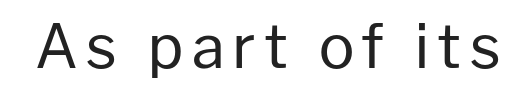
No word sits above an underline. It's the straight-up-and-down kind of type. Do the characters align in a grid? No, the font is proportional. The typeface chosen for these lines omits serifs.
